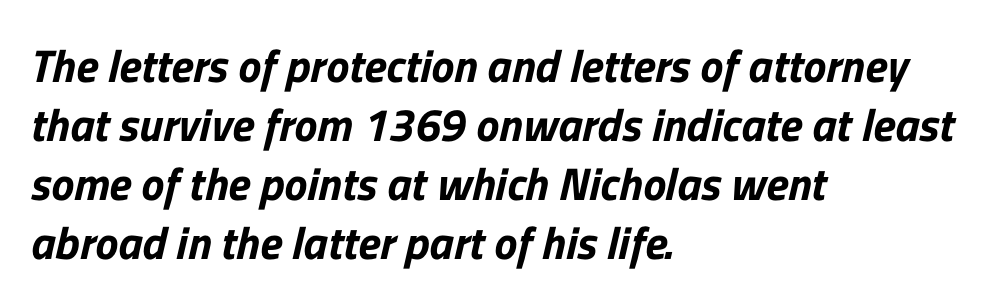
Q: Is the typeface a serif or a sans-serif typeface? A: Sans-serif.
Q: Is the text underlined? A: No.
Q: How is the paragraph aligned? A: Left-aligned.
Q: Is the spacing between letters normal or unusually wide? A: Normal.
Q: Is the spacing between lines tight, normal or loose? A: Normal.
Q: Width (condensed, normal, or wide)? A: Normal.
Q: Stroke contrast? A: Low.
Q: x-height? A: Medium.
Q: Monospaced? A: No.
